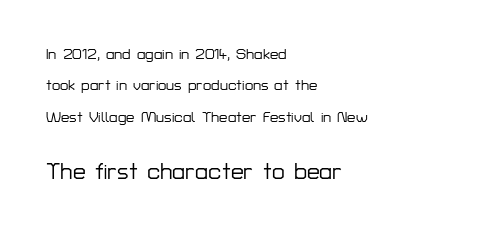
{"italic": "no", "underline": "no", "align": "left", "line_spacing": "loose", "line_spacing_ratio": 2.1, "letter_spacing": "normal", "letter_spacing_em": 0.0, "larger_block": "second", "size_ratio": 1.53, "glyph_px": 23}
